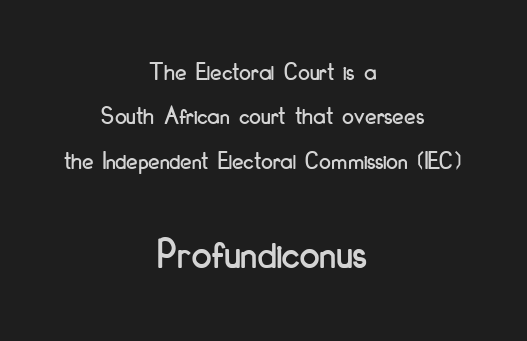
The space beneath each line is pristine and unruled. Between these two stacked blocks, the lower one wins on size. Letterform terminals end flat and unadorned throughout the passage. Here the glyphs are tracked normally, forming tight word shapes. Spacing verdict: proportional, widths tailored to each character. Ascenders rise straight up at ninety degrees.
